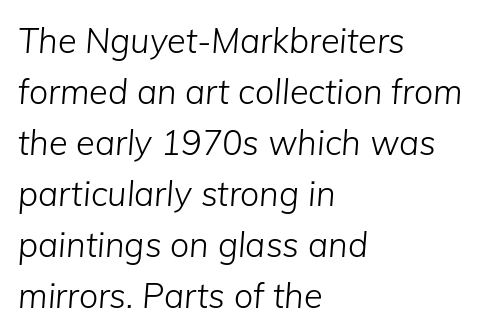
The image shows 34 px light type, italic (leaning right); set left-aligned, normal line spacing (1.5x), normal letter spacing, not underlined; low stroke contrast and a medium x-height.
